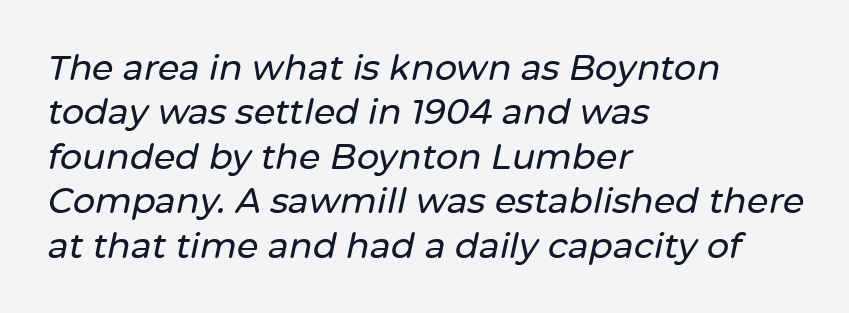
The image shows 35 px text type, italic (leaning right); set left-aligned, normal line spacing (1.27x), normal letter spacing, not underlined; low stroke contrast and a medium x-height.
